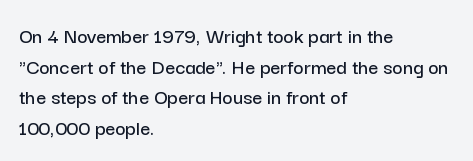
{"italic": "no", "underline": "no", "align": "left", "line_spacing": "normal", "line_spacing_ratio": 1.39, "letter_spacing": "normal", "letter_spacing_em": 0.0, "glyph_px": 22}
